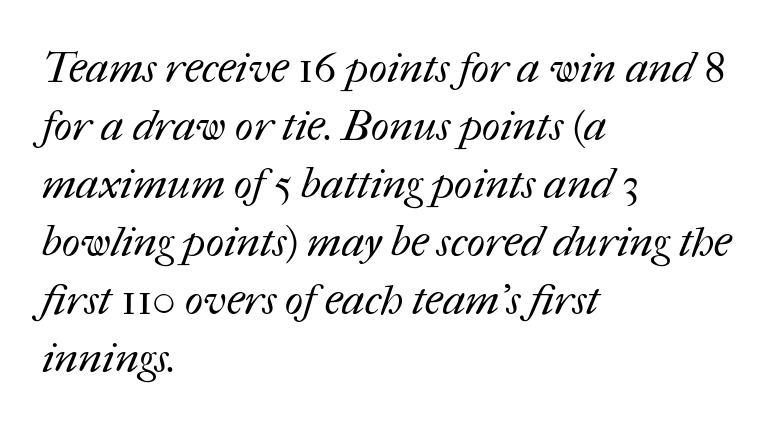
Q: Is the text bold? A: No.
Q: Is the text underlined? A: No.
Q: How is the paragraph aligned? A: Left-aligned.
Q: Is the spacing between letters normal or unusually wide? A: Normal.
Q: Is the spacing between lines tight, normal or loose? A: Normal.
Q: Width (condensed, normal, or wide)? A: Normal.
Q: Stroke contrast? A: Medium.
Q: x-height? A: Medium.
Q: Monospaced? A: No.
